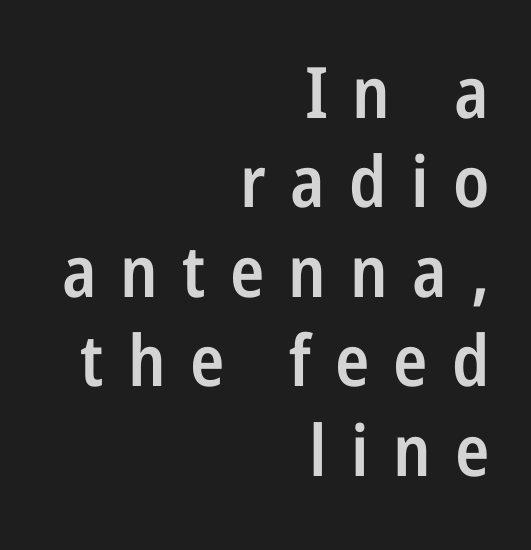
{"serif": "no", "italic": "no", "bold": "semi", "weight": "semibold", "width": "condensed", "stroke_contrast": "low", "x_height": "medium", "monospaced": "no", "underline": "no", "align": "right", "line_spacing": "normal", "line_spacing_ratio": 1.26, "letter_spacing": "wide", "letter_spacing_em": 0.34, "glyph_px": 71}
